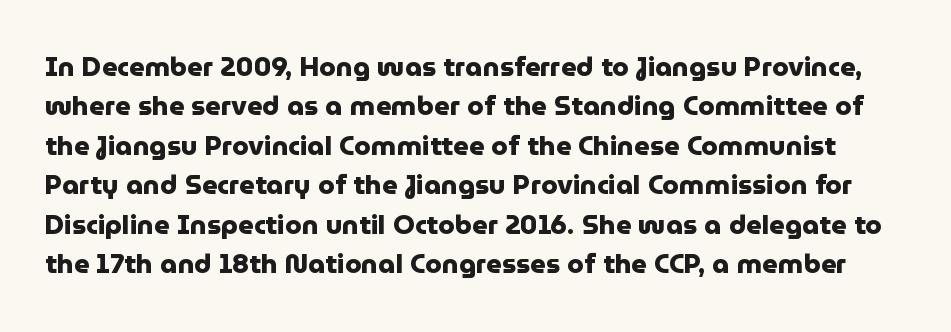
{"italic": "no", "bold": "yes", "underline": "no", "line_spacing": "normal", "line_spacing_ratio": 1.46, "letter_spacing": "normal", "letter_spacing_em": 0.0, "glyph_px": 27}
